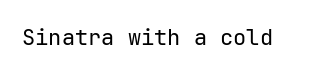
The space directly below the letters is spotless. Quick note: not italic, upright. The line texture is even and compact thanks to regular tracking. These glyphs show unthickened strokes, regular width or finer.
